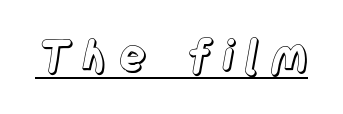
Notice how a bar underscores the lettering throughout. Looks like regular typesetting: each glyph gets only the width it needs. You could only call the tracking loose — the letters float apart.
